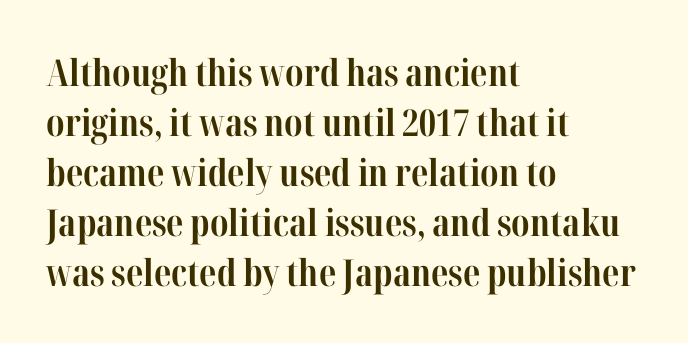
Q: Is the text bold? A: Yes.
Q: Is the text italic (slanted)? A: No, it is upright.
Q: Is the typeface a serif or a sans-serif typeface? A: Serif.
Q: Is the text underlined? A: No.
Q: How is the paragraph aligned? A: Left-aligned.
Q: Is the spacing between letters normal or unusually wide? A: Normal.
Q: Is the spacing between lines tight, normal or loose? A: Normal.
Q: Width (condensed, normal, or wide)? A: Condensed.
Q: Stroke contrast? A: High.
Q: x-height? A: Medium.
Q: Monospaced? A: No.
